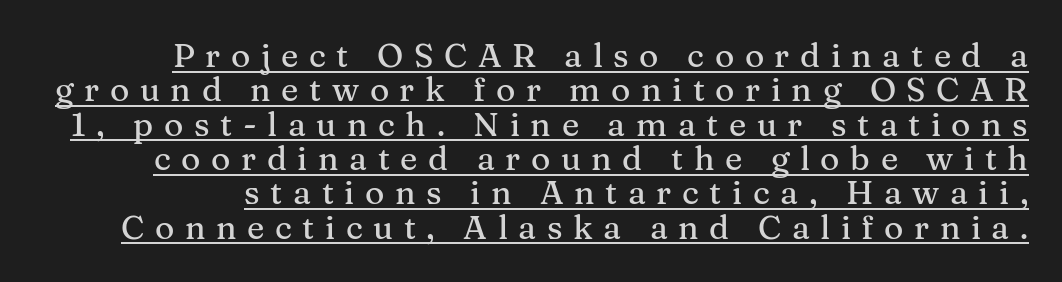
Q: Is the text italic (slanted)? A: No, it is upright.
Q: Is the typeface a serif or a sans-serif typeface? A: Serif.
Q: Is the text underlined? A: Yes.
Q: Is the spacing between letters normal or unusually wide? A: Unusually wide.
Q: Is the spacing between lines tight, normal or loose? A: Tight.
Q: Width (condensed, normal, or wide)? A: Normal.
Q: Stroke contrast? A: Medium.
Q: x-height? A: Medium.
Q: Monospaced? A: No.
